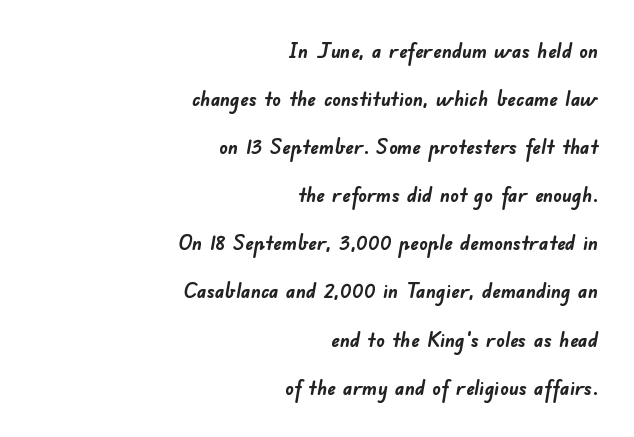
{"bold": "yes", "underline": "no", "align": "right", "line_spacing": "loose", "line_spacing_ratio": 2.29, "letter_spacing": "normal", "letter_spacing_em": 0.0, "glyph_px": 21}
